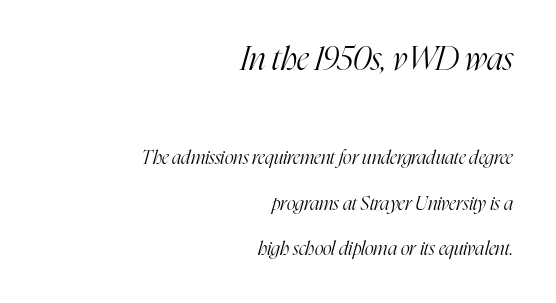
The image shows 33 px light, condensed serif type, italic (leaning right); set right-aligned, loose line spacing (2.39x), normal letter spacing, not underlined; the first (top) block is 1.74x larger; high stroke contrast and a medium x-height.
